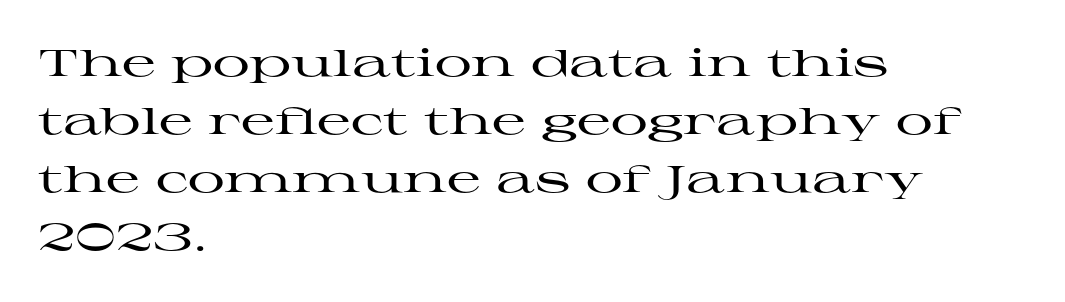
{"serif": "yes", "italic": "no", "width": "wide", "stroke_contrast": "high", "x_height": "medium", "monospaced": "no", "underline": "no", "align": "left", "line_spacing": "normal", "line_spacing_ratio": 1.57, "letter_spacing": "normal", "letter_spacing_em": 0.0, "glyph_px": 37}
